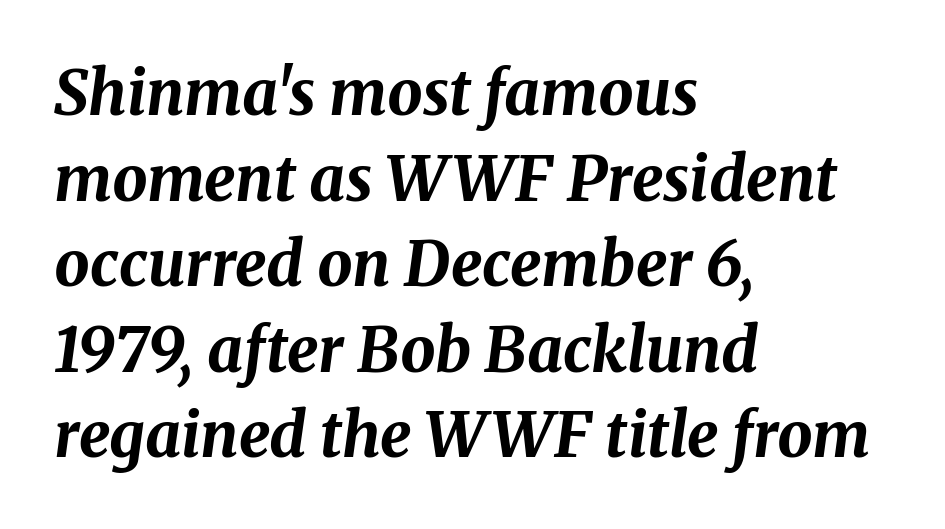
These lines sit exactly where default settings would place them. Bare-footed words on every line. Here the designer chose a conventional face with non-uniform glyph widths. Compared with an ordinary text face, these strokes are far heavier — a full bold. This sample is left-justified, so line endings fall wherever the words run out.
